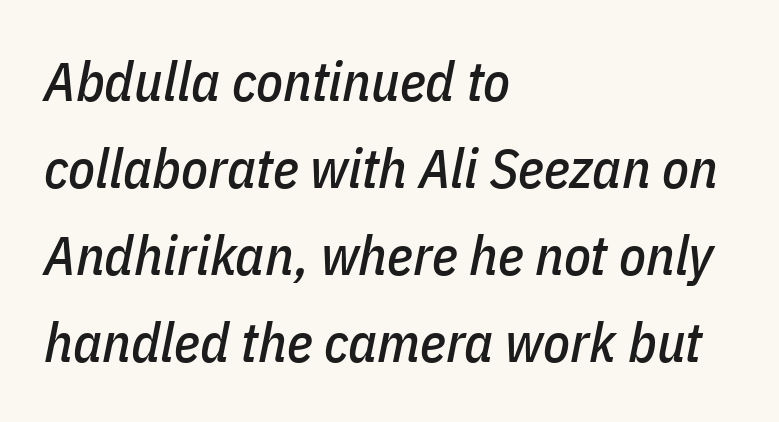
Q: Is the text italic (slanted)? A: Yes, it leans right by about 11 degrees.
Q: Is the text underlined? A: No.
Q: How is the paragraph aligned? A: Left-aligned.
Q: Is the spacing between letters normal or unusually wide? A: Normal.
Q: Is the spacing between lines tight, normal or loose? A: Normal.
Q: Width (condensed, normal, or wide)? A: Condensed.
Q: Stroke contrast? A: Low.
Q: x-height? A: Medium.
Q: Monospaced? A: No.
